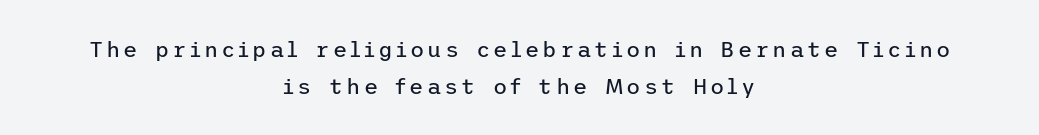
The image shows 22 px text type, upright; set centered, normal line spacing (1.67x), not underlined.
